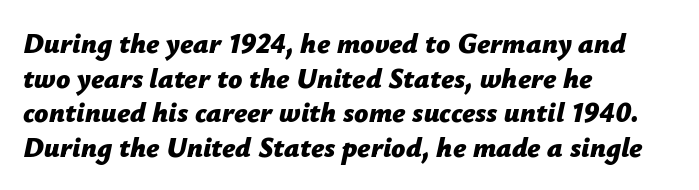
The image shows 28 px bold type, italic (leaning right); set left-aligned, line spacing 1.24x, normal letter spacing, not underlined; low stroke contrast and a medium x-height.
